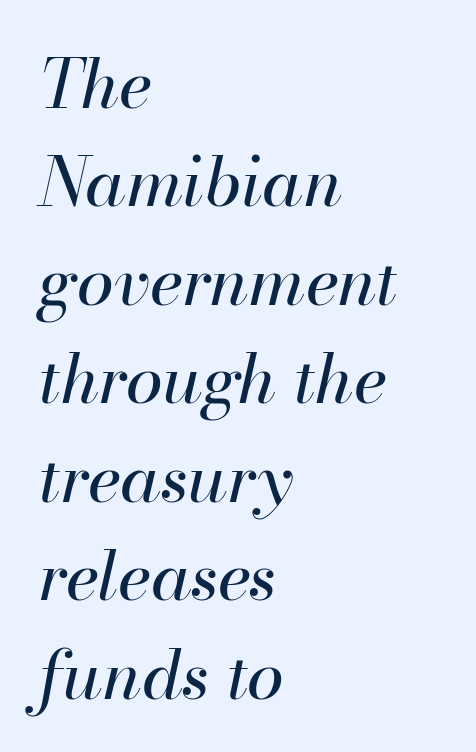
{"italic": "yes", "lean": "right", "slant_degrees": 13, "bold": "no", "weight": "regular", "width": "normal", "stroke_contrast": "high", "x_height": "small", "monospaced": "no", "underline": "no", "align": "left", "line_spacing": "normal", "line_spacing_ratio": 1.47, "letter_spacing": "normal", "letter_spacing_em": 0.0, "glyph_px": 67}
